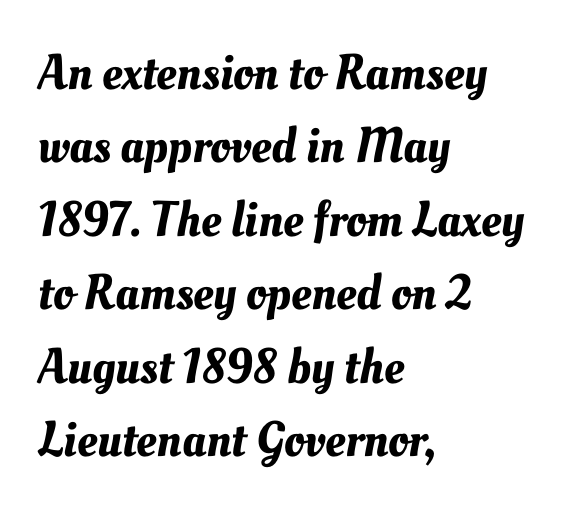
Q: Is the text underlined? A: No.
Q: How is the paragraph aligned? A: Left-aligned.
Q: Is the spacing between letters normal or unusually wide? A: Normal.
Q: Is the spacing between lines tight, normal or loose? A: Normal.
Q: Width (condensed, normal, or wide)? A: Normal.
Q: Stroke contrast? A: Medium.
Q: x-height? A: Small.
Q: Monospaced? A: No.
